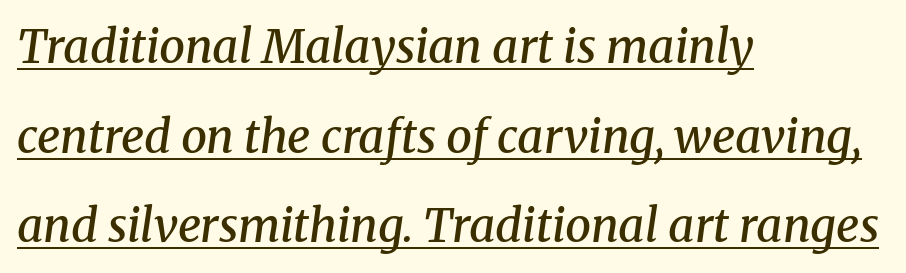
The face used here is proportionally spaced, like ordinary book or web type. Line beginnings align vertically; line endings do not. Typographically, this falls in the serif category. The face used here is rendered with its standard letterfit.
